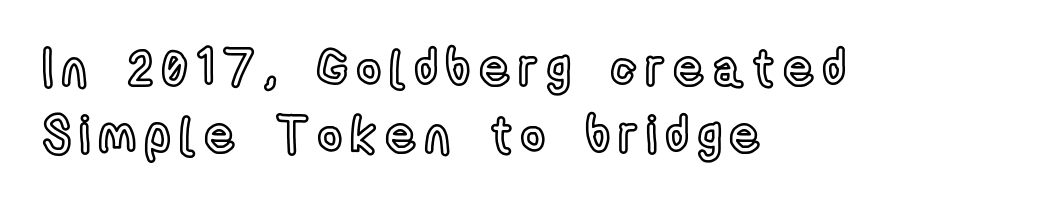
{"italic": "no", "width": "condensed", "x_height": "medium", "monospaced": "no", "underline": "no", "align": "left", "line_spacing": "normal", "line_spacing_ratio": 1.32, "glyph_px": 51}
